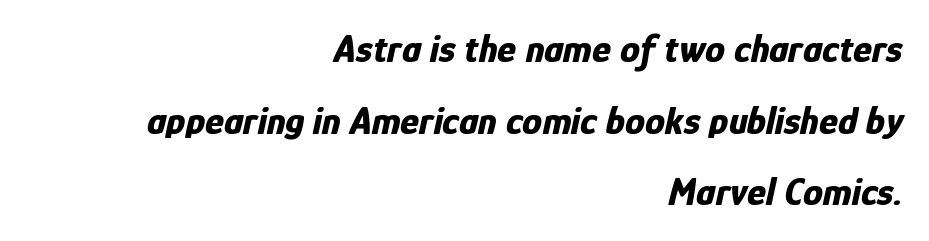
The image shows 40 px bold, condensed type, italic (leaning right); set right-aligned, line spacing 1.79x, normal letter spacing, not underlined; low stroke contrast and a medium x-height.
